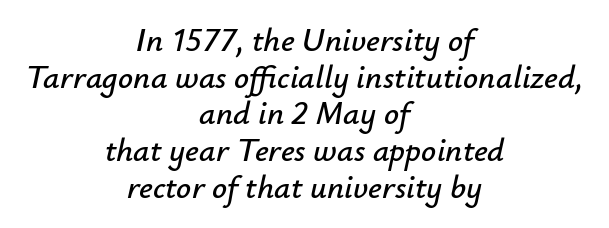
Q: Is the text italic (slanted)? A: Yes, it leans right by about 12 degrees.
Q: Is the text underlined? A: No.
Q: How is the paragraph aligned? A: Centered.
Q: Is the spacing between letters normal or unusually wide? A: Normal.
Q: Is the spacing between lines tight, normal or loose? A: Tight.
Q: Width (condensed, normal, or wide)? A: Normal.
Q: Stroke contrast? A: Low.
Q: x-height? A: Small.
Q: Monospaced? A: No.
